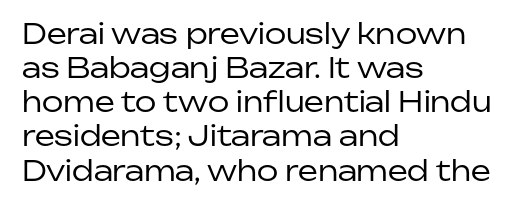
The image shows 28 px regular-weight sans-serif type, upright; set left-aligned, line spacing 1.22x, normal letter spacing, not underlined; low stroke contrast and a medium x-height.
